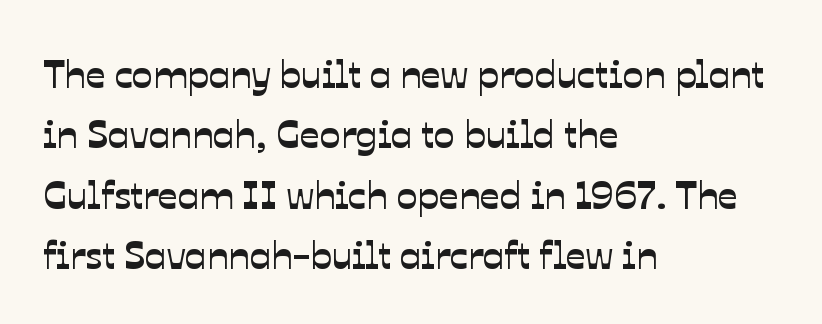
Q: Is the typeface a serif or a sans-serif typeface? A: Sans-serif.
Q: Is the text underlined? A: No.
Q: How is the paragraph aligned? A: Left-aligned.
Q: Is the spacing between letters normal or unusually wide? A: Normal.
Q: Is the spacing between lines tight, normal or loose? A: Normal.
Q: Width (condensed, normal, or wide)? A: Normal.
Q: Stroke contrast? A: Low.
Q: x-height? A: Medium.
Q: Monospaced? A: No.
